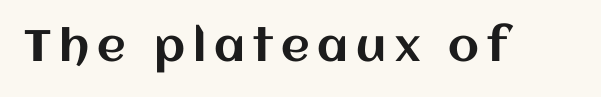
Q: Is the text italic (slanted)? A: No, it is upright.
Q: Is the text underlined? A: No.
Q: Width (condensed, normal, or wide)? A: Normal.
Q: Stroke contrast? A: Medium.
Q: x-height? A: Large.
Q: Monospaced? A: No.
